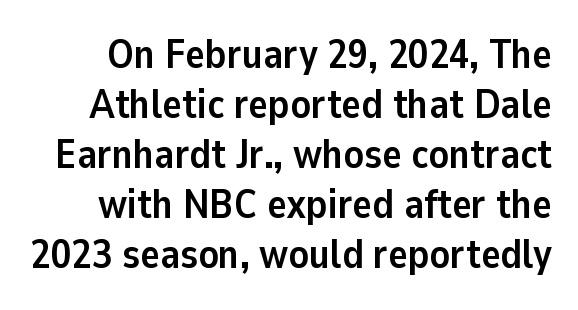
The image shows 41 px semibold sans-serif type, upright; set line spacing 1.22x, normal letter spacing, not underlined; low stroke contrast and a medium x-height.
